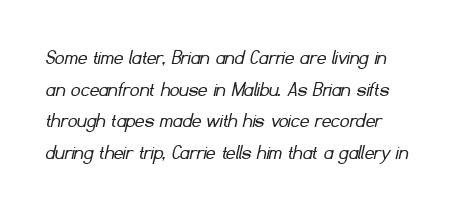
Nothing unusual about the tracking: characters are spaced as the font intends. Quick note: interline space is typical. No word sits above an underline. Is the stroke heavy? The answer is a plain regular-or-lighter.
